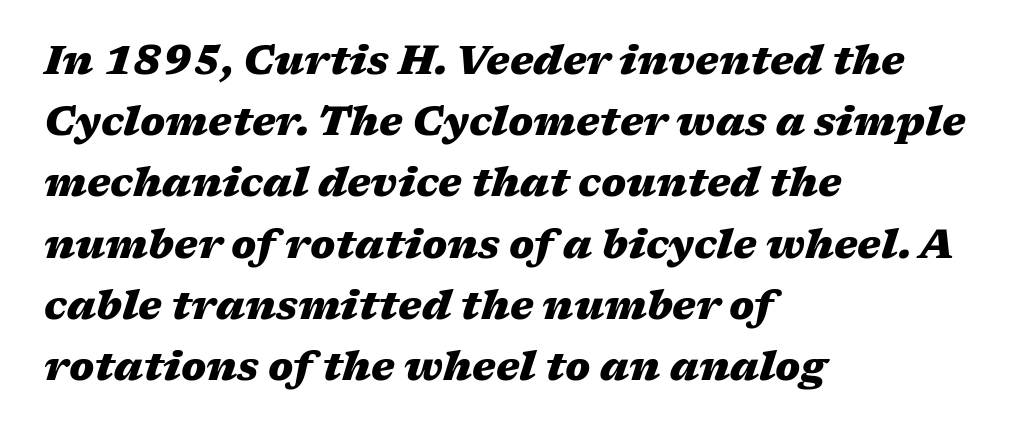
Q: Is the text bold? A: Yes.
Q: Is the text italic (slanted)? A: Yes, it leans right by about 17 degrees.
Q: Is the text underlined? A: No.
Q: How is the paragraph aligned? A: Left-aligned.
Q: Is the spacing between letters normal or unusually wide? A: Normal.
Q: Is the spacing between lines tight, normal or loose? A: Normal.
Q: Width (condensed, normal, or wide)? A: Wide.
Q: Stroke contrast? A: Medium.
Q: x-height? A: Medium.
Q: Monospaced? A: No.
